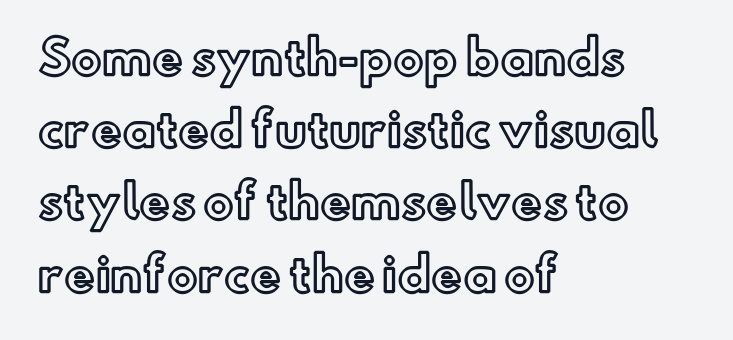
{"italic": "no", "width": "normal", "x_height": "small", "monospaced": "no", "underline": "no", "align": "left", "line_spacing": "normal", "line_spacing_ratio": 1.57, "letter_spacing": "normal", "letter_spacing_em": 0.0, "glyph_px": 46}
